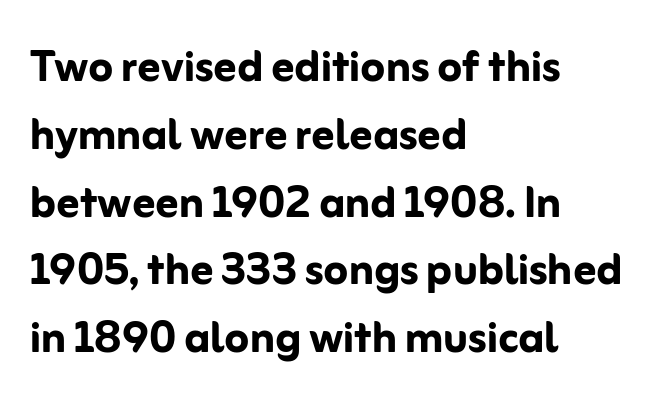
{"serif": "no", "italic": "no", "bold": "yes", "weight": "semibold", "width": "normal", "stroke_contrast": "low", "x_height": "medium", "monospaced": "no", "underline": "no", "align": "left", "line_spacing_ratio": 1.21, "letter_spacing": "normal", "letter_spacing_em": 0.0, "glyph_px": 56}
